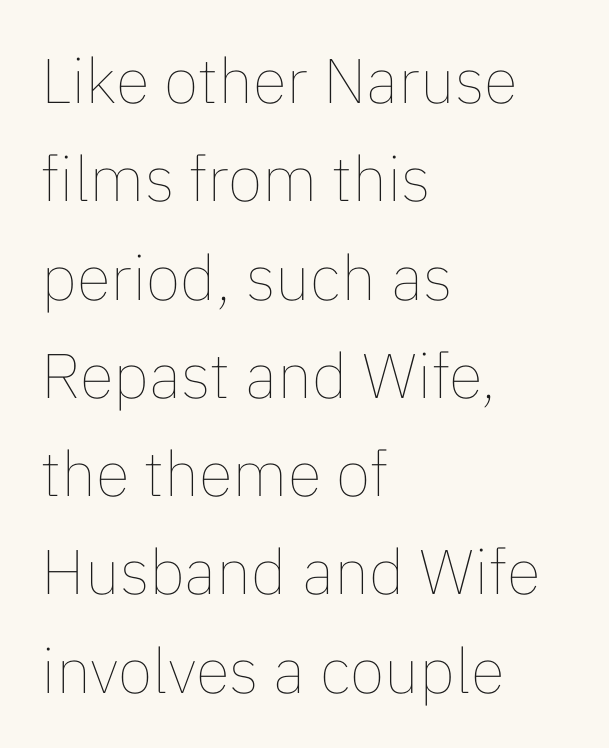
{"italic": "no", "bold": "no", "weight": "thin", "width": "normal", "stroke_contrast": "low", "x_height": "medium", "monospaced": "no", "underline": "no", "align": "left", "line_spacing": "normal", "line_spacing_ratio": 1.56, "letter_spacing": "normal", "letter_spacing_em": 0.0, "glyph_px": 63}
